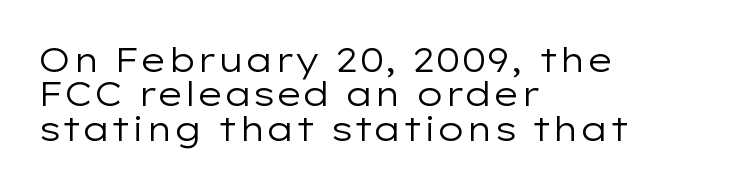
No word sits above an underline. Is the letter spacing exaggerated? No — it looks like the ordinary default. Italic: no, the glyphs are upright roman. Check where the strokes stop: nothing finishes them off — pure sans. You could barely slide anything between these rows. No chunkiness to these letters — they're not bold.
